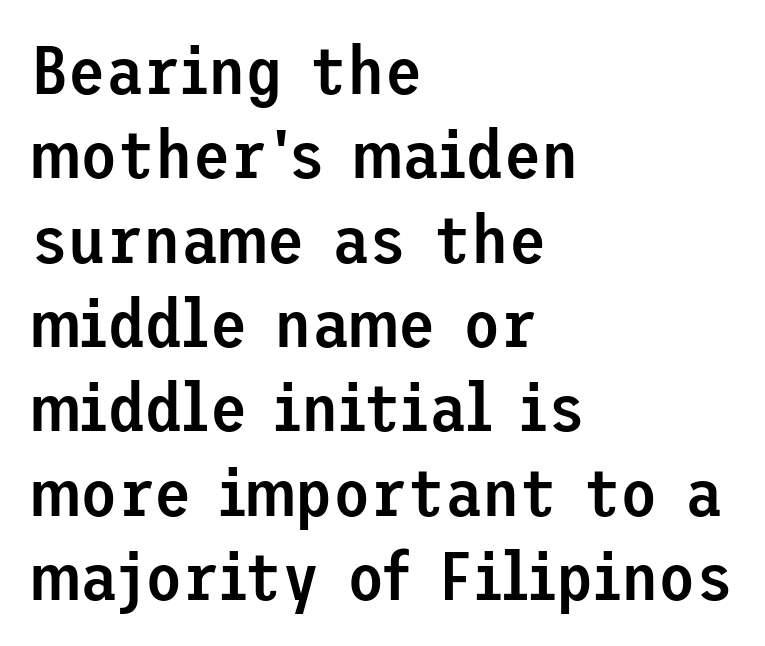
Q: Is the text bold? A: Semi-bold.
Q: Is the text italic (slanted)? A: No, it is upright.
Q: Is the typeface a serif or a sans-serif typeface? A: Sans-serif.
Q: Is the text underlined? A: No.
Q: How is the paragraph aligned? A: Left-aligned.
Q: Is the spacing between letters normal or unusually wide? A: Normal.
Q: Width (condensed, normal, or wide)? A: Normal.
Q: Stroke contrast? A: Low.
Q: x-height? A: Medium.
